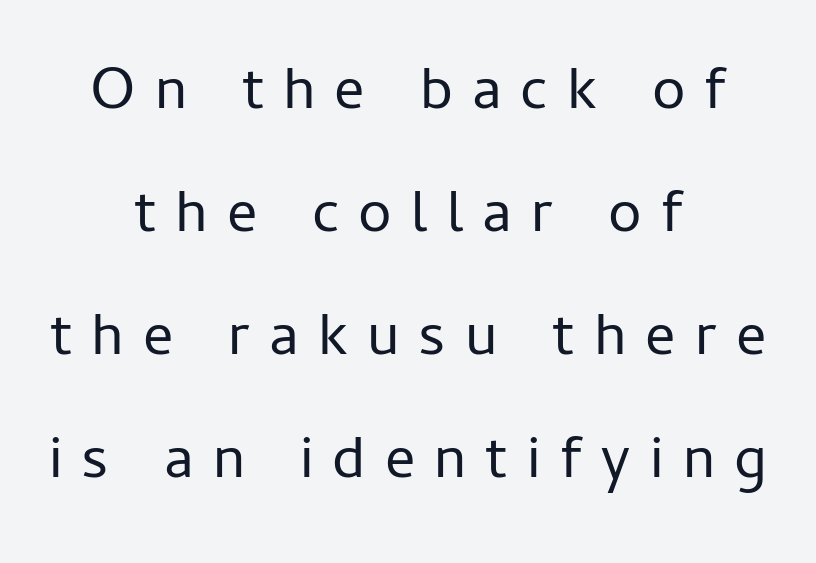
Q: Is the text bold? A: No.
Q: Is the text italic (slanted)? A: No, it is upright.
Q: Is the typeface a serif or a sans-serif typeface? A: Sans-serif.
Q: Is the text underlined? A: No.
Q: How is the paragraph aligned? A: Centered.
Q: Is the spacing between letters normal or unusually wide? A: Unusually wide.
Q: Is the spacing between lines tight, normal or loose? A: Loose.
Q: Width (condensed, normal, or wide)? A: Normal.
Q: Stroke contrast? A: Low.
Q: x-height? A: Medium.
Q: Monospaced? A: No.
